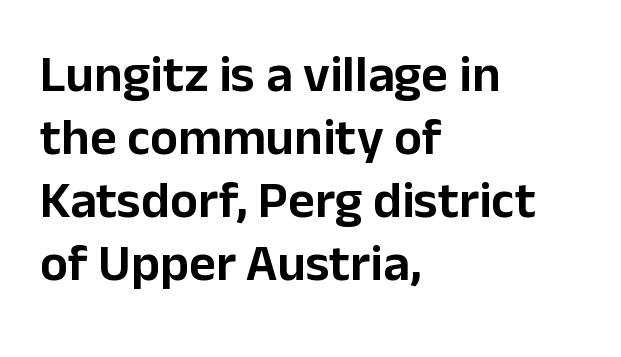
{"serif": "no", "italic": "no", "width": "normal", "stroke_contrast": "low", "x_height": "medium", "monospaced": "no", "underline": "no", "align": "left", "line_spacing_ratio": 1.21, "letter_spacing": "normal", "letter_spacing_em": 0.0, "glyph_px": 52}
